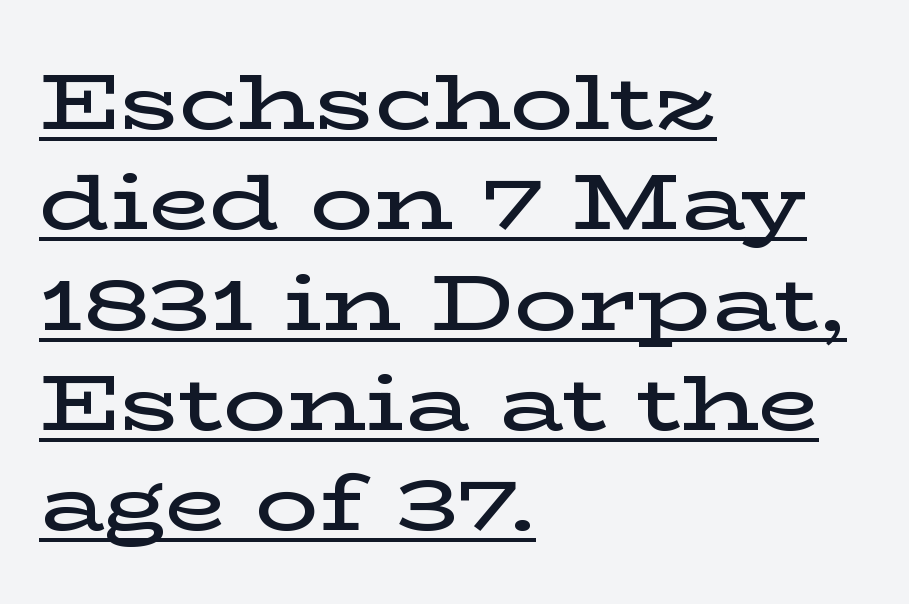
{"serif": "yes", "italic": "no", "bold": "semi", "weight": "semibold", "width": "wide", "stroke_contrast": "low", "x_height": "medium", "monospaced": "no", "underline": "yes", "align": "left", "line_spacing": "normal", "line_spacing_ratio": 1.27, "letter_spacing": "normal", "letter_spacing_em": 0.0, "glyph_px": 79}
